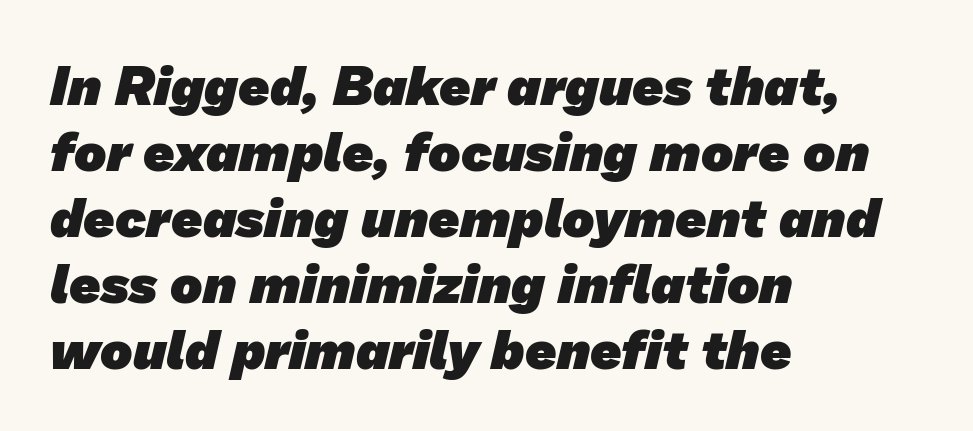
The image shows 54 px heavy sans-serif type; set left-aligned, line spacing 1.22x, normal letter spacing, not underlined; low stroke contrast and a medium x-height.
